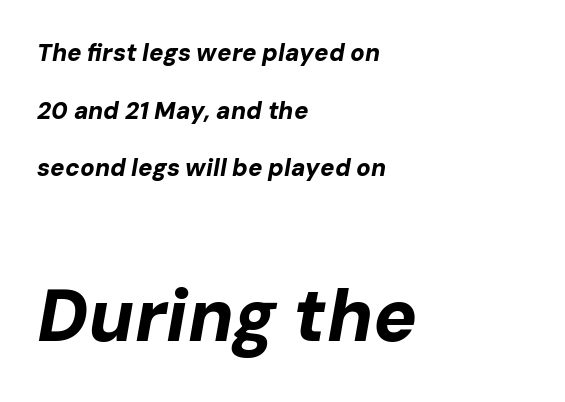
The passage shown leans; its letterforms are oblique. The lines are spread far apart with generous leading. Block two is the big one; block one sits smaller above it. The face used here is rendered with its standard letterfit. The words here are not underlined.
